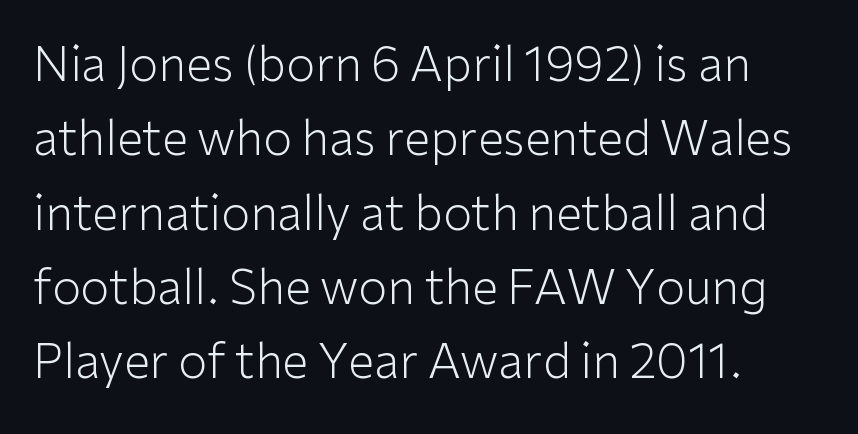
The image shows 47 px light sans-serif type, upright; set left-aligned, normal line spacing (1.58x), normal letter spacing, not underlined; low stroke contrast and a medium x-height.
